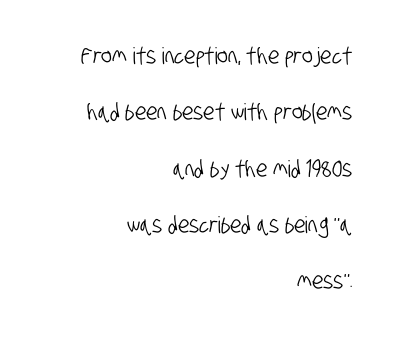
{"underline": "no", "align": "right", "line_spacing": "loose", "line_spacing_ratio": 2.45, "letter_spacing": "normal", "letter_spacing_em": 0.0, "glyph_px": 23}
